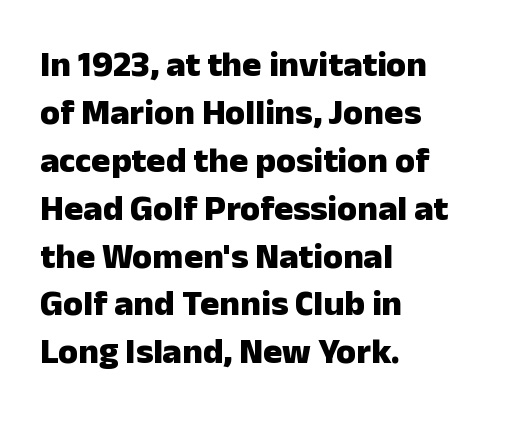
Is there any slant? The stems are plumb. These lines are rendered in a variable-pitch font. Teacher's note: observe the even left margin — that is flush-left alignment. A clean baseline with only descenders dipping below it.
